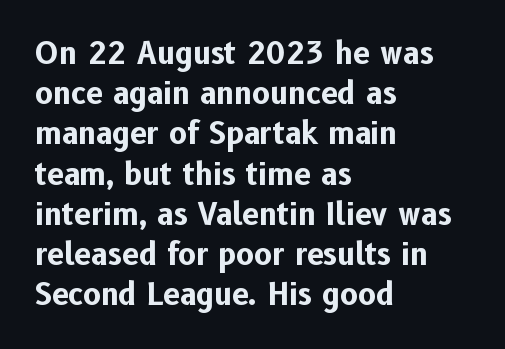
The typesetter chose a ragged-right arrangement here. You'd pick this weight for a headline — it's a proper bold. Decoration check: the copy has no underline. In terms of leading, this rendering sits right in the middle. The letters sit at their default tracking, neither squeezed nor spread. Proportional: the letters do not fall into vertical columns.
